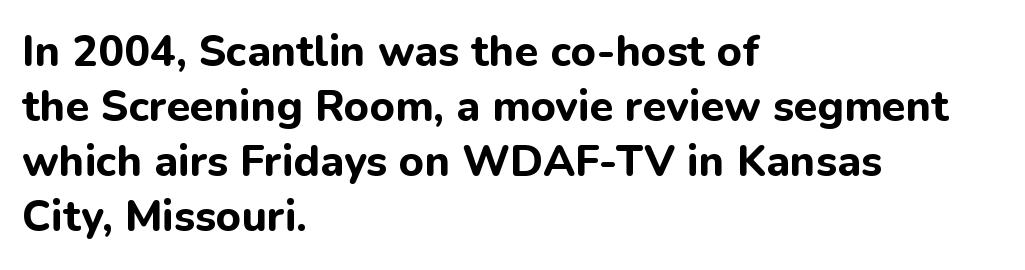
The image shows 43 px bold sans-serif type, upright; set left-aligned, normal line spacing (1.28x), normal letter spacing, not underlined; low stroke contrast and a medium x-height.
